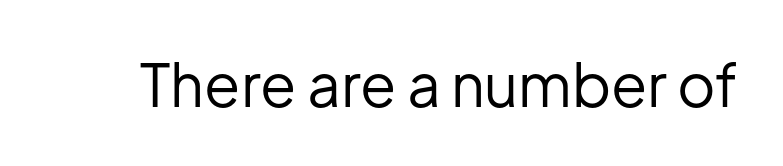
These lines are composed in type without serifs. The zone under the glyphs is completely vacant. Glyph-to-glyph distance matches everyday printed text. You could not count columns in this text — the font is proportionally spaced. In terms of posture, this sample is upright.
